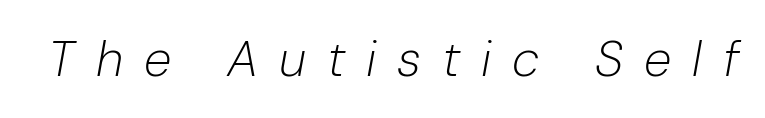
{"italic": "yes", "lean": "right", "slant_degrees": 10, "bold": "no", "weight": "light", "width": "normal", "stroke_contrast": "low", "x_height": "medium", "monospaced": "no", "underline": "no", "letter_spacing": "wide", "letter_spacing_em": 0.42, "glyph_px": 50}
